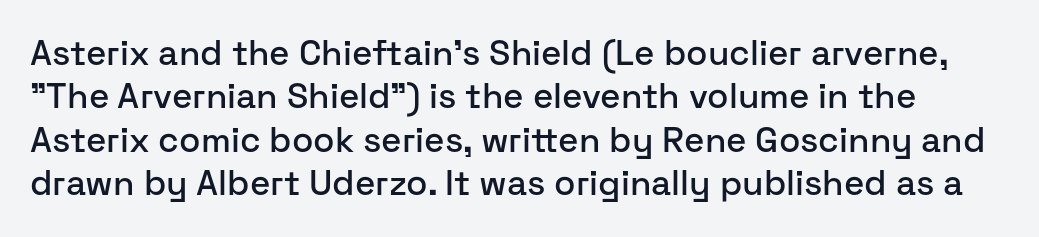
The image shows 35 px sans-serif type, upright; set line spacing 1.24x, normal letter spacing, not underlined; low stroke contrast and a medium x-height.
